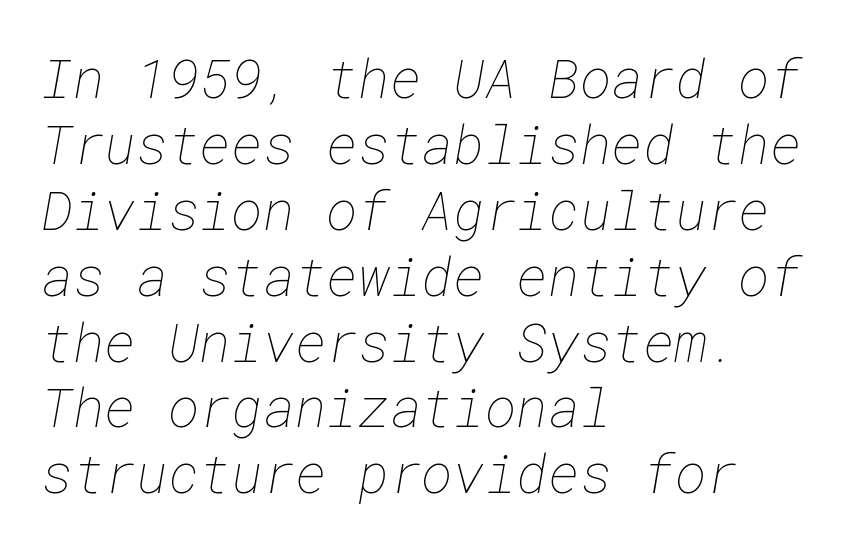
The letterforms sit at book weight or below. These lines are set flush left with a ragged right edge. Standard letterfit; no display-style spreading of the glyphs. Anything drawn beneath the words? Only blank space.
